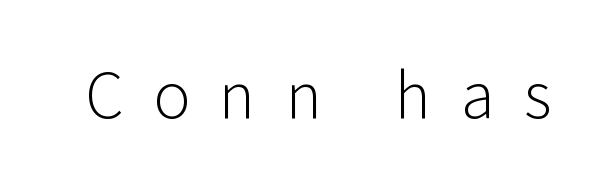
The image shows 62 px light sans-serif type, upright; set unusually wide letter spacing (+0.48 em), not underlined; low stroke contrast and a medium x-height.
